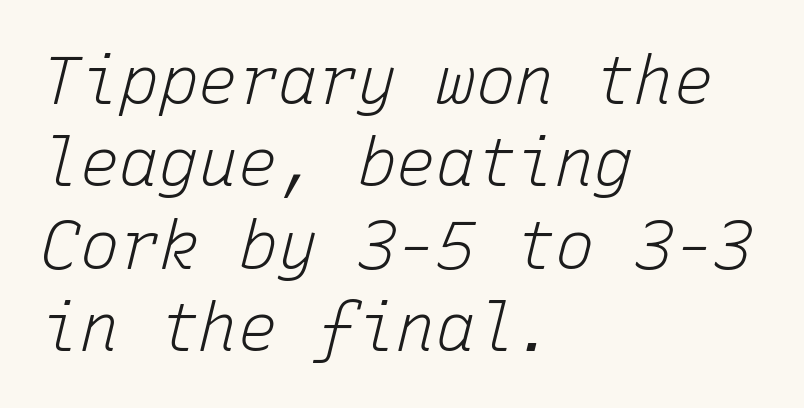
The image shows 66 px light type, italic (leaning right), monospaced; set left-aligned, normal line spacing (1.25x), normal letter spacing, not underlined; low stroke contrast and a medium x-height.
